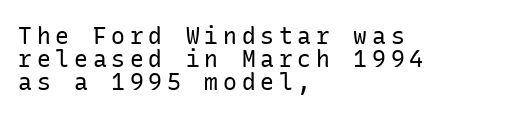
{"italic": "no", "bold": "no", "underline": "no", "align": "left", "line_spacing": "tight", "line_spacing_ratio": 0.99, "letter_spacing": "wide", "letter_spacing_em": 0.21, "glyph_px": 23}
